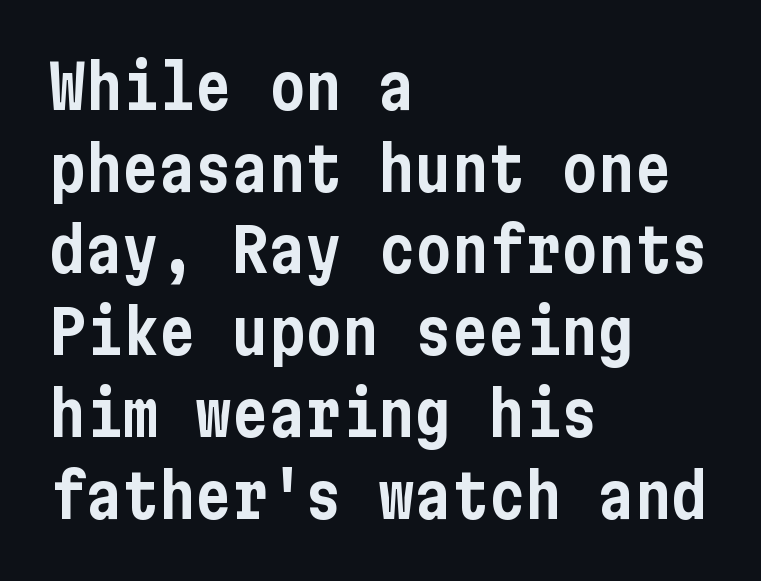
Vertical spacing — default. Does extra space separate the letters? No, they use regular spacing. The typography opts for an upright posture over an oblique one. Check where the strokes stop: nothing finishes them off — pure sans. Does the copy run flush right? No — it runs flush left.
